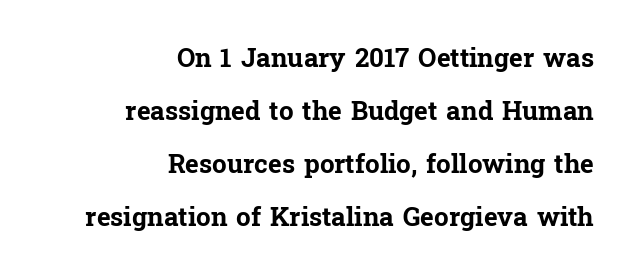
{"italic": "no", "bold": "yes", "underline": "no", "align": "right", "line_spacing": "loose", "line_spacing_ratio": 2.04, "letter_spacing": "normal", "letter_spacing_em": 0.0, "glyph_px": 26}
